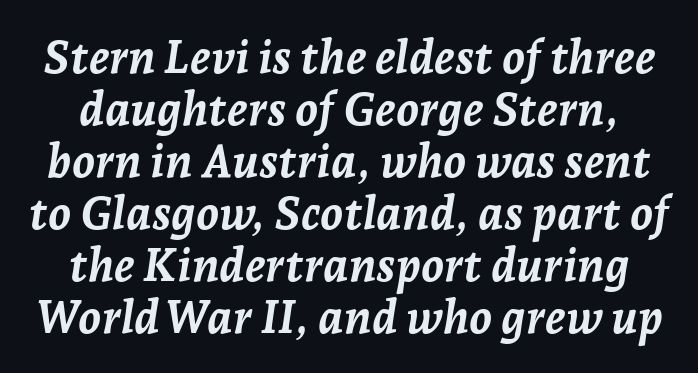
{"italic": "yes", "lean": "right", "slant_degrees": 7, "bold": "yes", "weight": "semibold", "width": "normal", "stroke_contrast": "low", "x_height": "medium", "monospaced": "no", "underline": "no", "line_spacing": "tight", "line_spacing_ratio": 1.13, "letter_spacing": "normal", "letter_spacing_em": 0.0, "glyph_px": 46}
